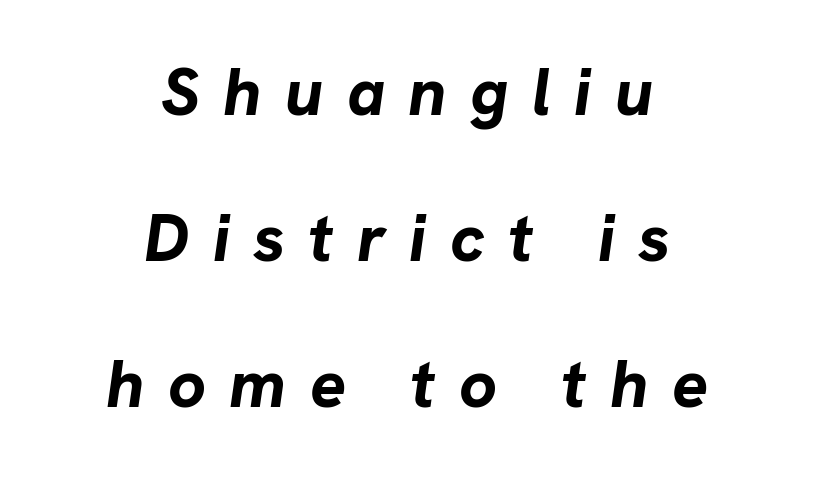
Q: Is the text bold? A: Yes.
Q: Is the text italic (slanted)? A: Yes, it leans right by about 8 degrees.
Q: Is the text underlined? A: No.
Q: How is the paragraph aligned? A: Centered.
Q: Is the spacing between letters normal or unusually wide? A: Unusually wide.
Q: Is the spacing between lines tight, normal or loose? A: Loose.
Q: Width (condensed, normal, or wide)? A: Normal.
Q: Stroke contrast? A: Low.
Q: x-height? A: Medium.
Q: Monospaced? A: No.
